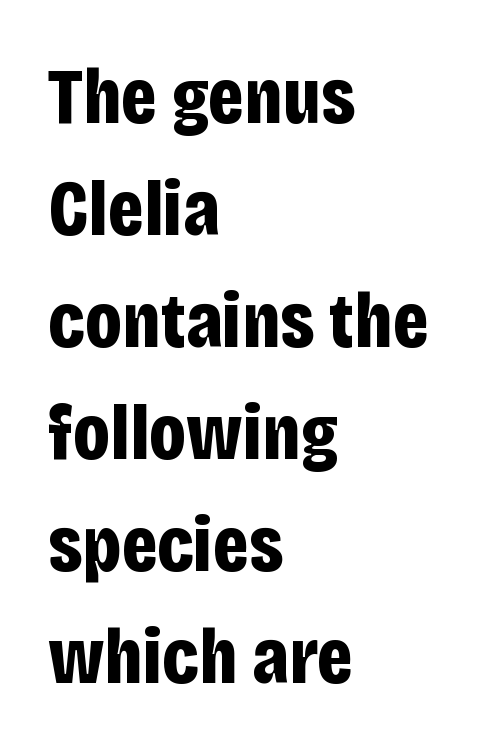
Q: Is the text bold? A: Yes.
Q: Is the text italic (slanted)? A: No, it is upright.
Q: Is the typeface a serif or a sans-serif typeface? A: Sans-serif.
Q: Is the text underlined? A: No.
Q: How is the paragraph aligned? A: Left-aligned.
Q: Is the spacing between letters normal or unusually wide? A: Normal.
Q: Is the spacing between lines tight, normal or loose? A: Normal.
Q: Width (condensed, normal, or wide)? A: Condensed.
Q: Stroke contrast? A: Low.
Q: x-height? A: Large.
Q: Monospaced? A: No.
